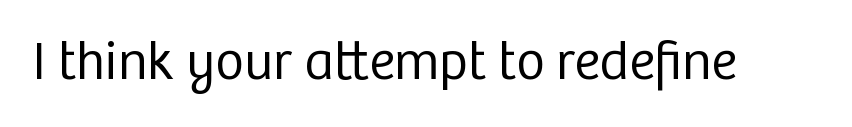
A typesetter would call this proportional, since set widths differ per character. The font sits on the lighter half of the weight spectrum, regular included. Italic? Not at all — the glyphs are vertical. Clear beneath every line of the passage. The letters sit at their default tracking, neither squeezed nor spread. This sample uses a sans-serif face.
